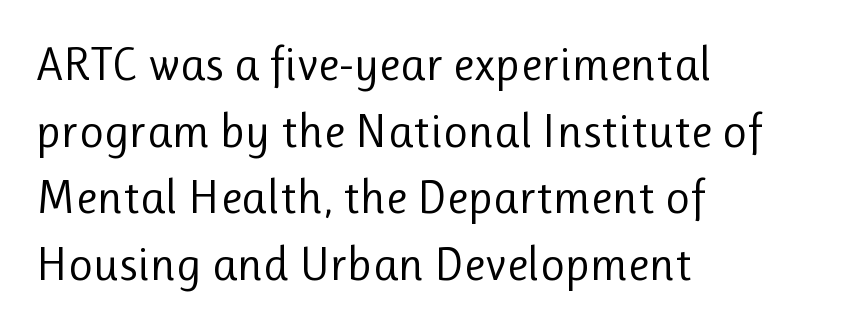
{"serif": "no", "italic": "no", "bold": "no", "weight": "regular", "width": "normal", "stroke_contrast": "low", "x_height": "medium", "monospaced": "no", "underline": "no", "align": "left", "line_spacing": "normal", "line_spacing_ratio": 1.39, "letter_spacing": "normal", "letter_spacing_em": 0.0, "glyph_px": 48}
